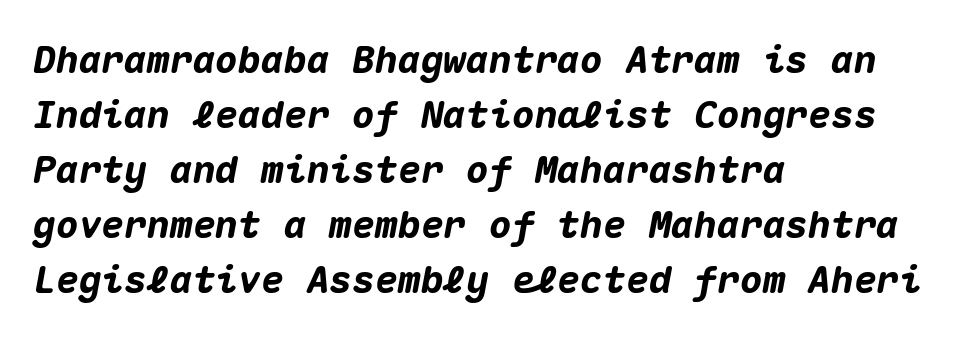
The line-height multiplier appears to be the usual default. Each word holds together tightly as a unit, with standard inter-letter gaps. The zone under the glyphs is completely vacant. Line starts are locked; line ends wander.
